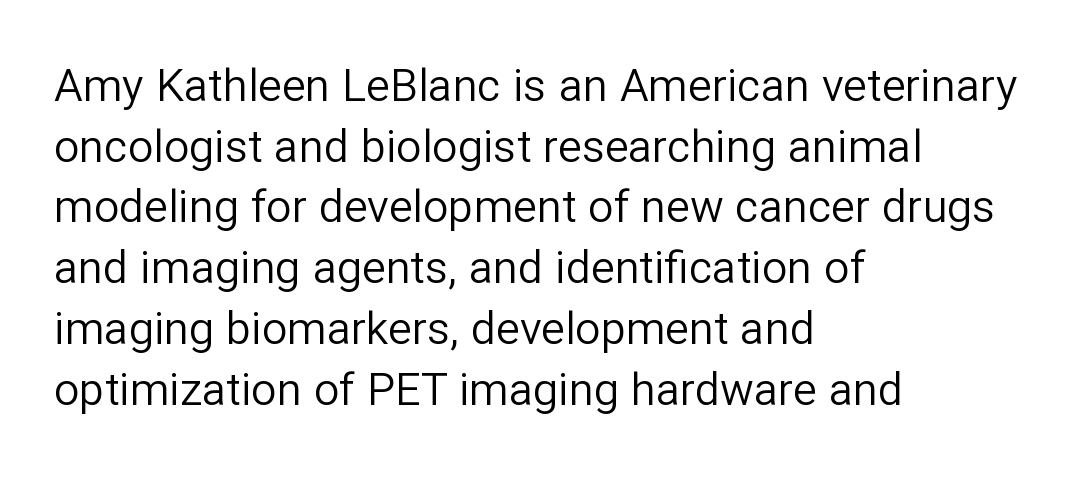
Character widths vary here, with narrow letters taking less room than wide ones. The passage shown has conventional tracking throughout. If you drew a ruler down the left edge, every line would touch it. In terms of leading, this rendering sits right in the middle.
